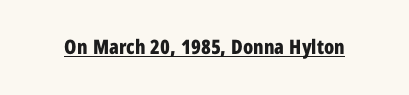
{"italic": "no", "bold": "yes", "underline": "yes", "letter_spacing": "normal", "letter_spacing_em": 0.0, "glyph_px": 20}
